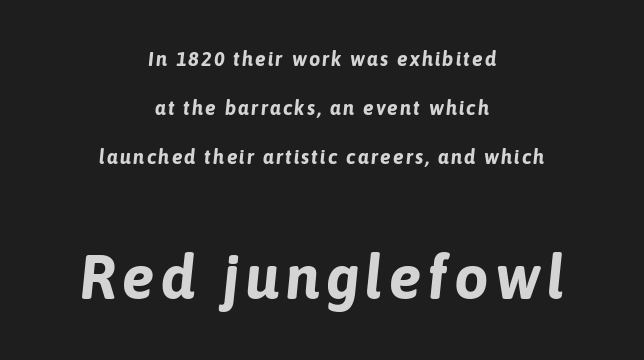
{"italic": "yes", "lean": "right", "slant_degrees": 6, "bold": "yes", "weight": "bold", "width": "normal", "stroke_contrast": "low", "x_height": "medium", "monospaced": "no", "underline": "no", "align": "center", "line_spacing": "loose", "line_spacing_ratio": 2.44, "larger_block": "second", "size_ratio": 3.05, "glyph_px": 61}
